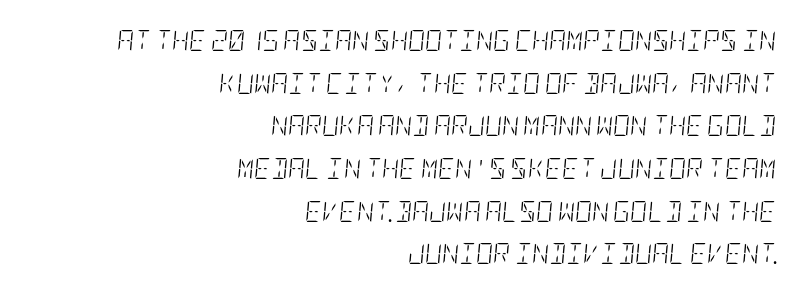
The face used here has a pronounced slope to its letters. Default kerning and tracking; the words read as compact shapes. A flush-right, rag-left setting is used for this passage. The string is rendered with underlining switched off. Each stroke keeps to a modest, everyday thickness or less.
